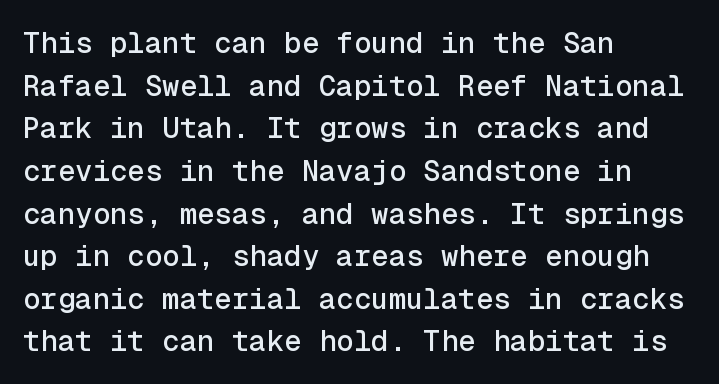
The image shows 29 px sans-serif type, upright, monospaced; set left-aligned, normal line spacing (1.47x), normal letter spacing, not underlined; a medium x-height.
